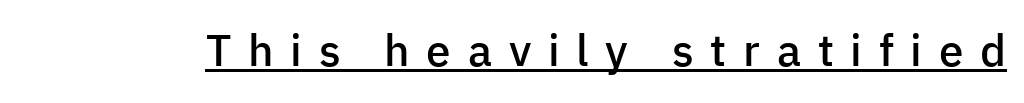
{"serif": "no", "italic": "no", "bold": "semi", "weight": "semibold", "width": "normal", "stroke_contrast": "low", "x_height": "medium", "monospaced": "no", "underline": "yes", "letter_spacing": "wide", "letter_spacing_em": 0.38, "glyph_px": 44}
